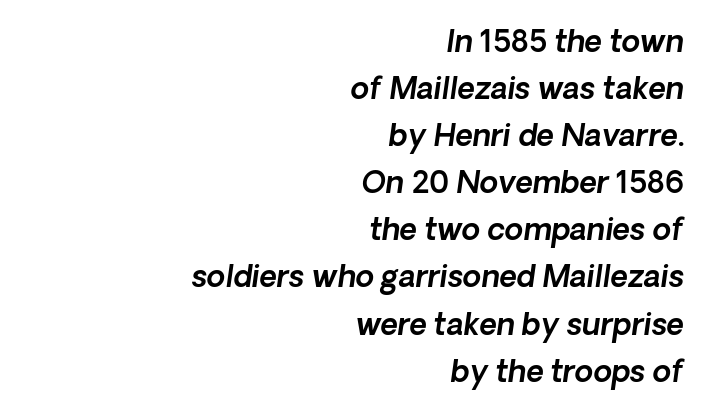
Descenders are the only things crossing below the line. The rendering uses natural spacing where letterforms have individual widths. This rendering leaves character spacing at its baseline value. Nope, no serifs anywhere on these letters. Each line ends at the same right margin while the left side varies. This sample keeps an unexceptional amount of space between lines.
